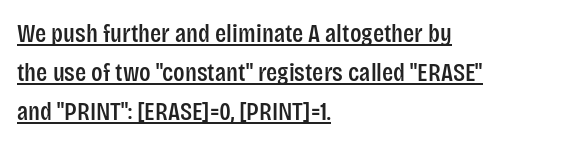
The image shows 26 px text type, upright; set left-aligned, normal line spacing (1.5x), normal letter spacing, underlined.
